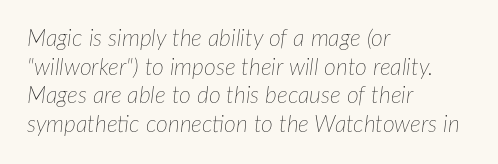
Q: Is the text bold? A: No.
Q: Is the text italic (slanted)? A: Yes, it leans right by about 7 degrees.
Q: Is the text underlined? A: No.
Q: How is the paragraph aligned? A: Left-aligned.
Q: Is the spacing between letters normal or unusually wide? A: Normal.
